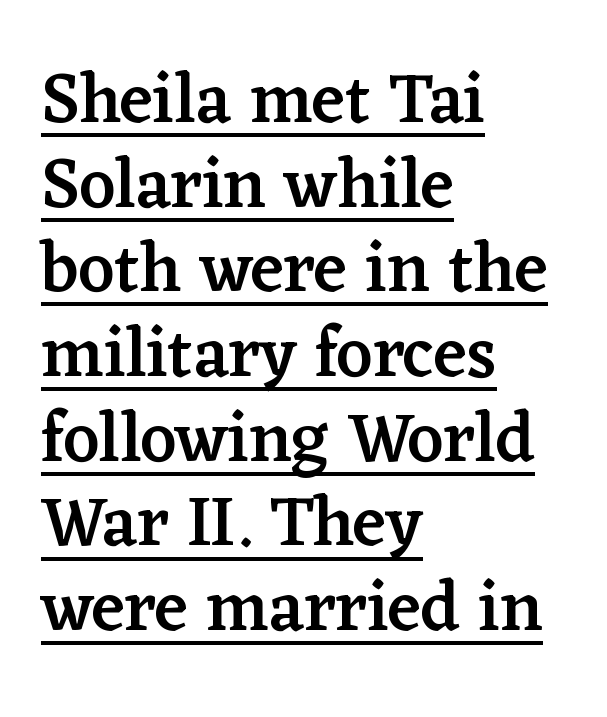
Q: Is the text bold? A: Semi-bold.
Q: Is the text italic (slanted)? A: No, it is upright.
Q: Is the typeface a serif or a sans-serif typeface? A: Serif.
Q: Is the text underlined? A: Yes.
Q: How is the paragraph aligned? A: Left-aligned.
Q: Is the spacing between letters normal or unusually wide? A: Normal.
Q: Width (condensed, normal, or wide)? A: Normal.
Q: Stroke contrast? A: Low.
Q: x-height? A: Medium.
Q: Monospaced? A: No.
